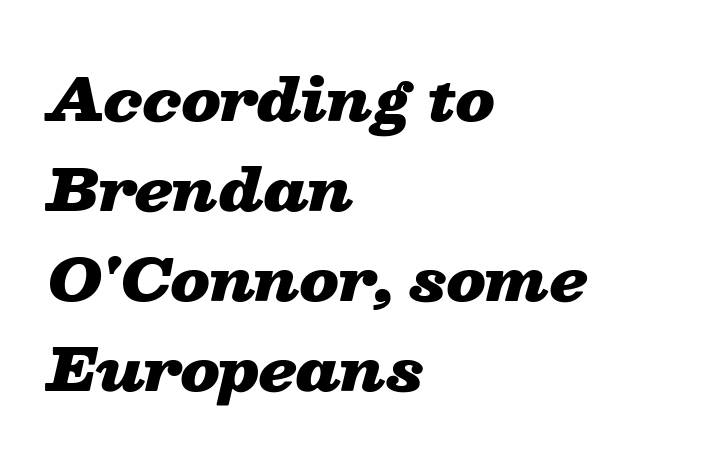
The image shows 58 px heavy, wide type, italic (leaning right); set left-aligned, normal line spacing (1.55x), normal letter spacing, not underlined; low stroke contrast and a medium x-height.
